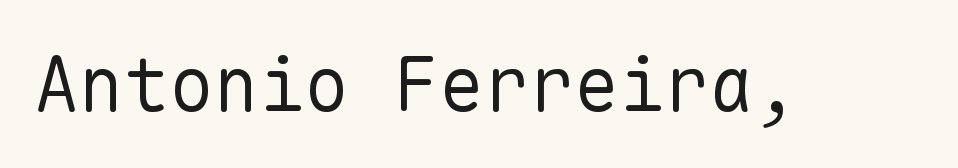
{"serif": "no", "italic": "no", "bold": "no", "weight": "regular", "width": "normal", "stroke_contrast": "low", "x_height": "medium", "monospaced": "yes", "underline": "no", "letter_spacing": "normal", "letter_spacing_em": 0.0, "glyph_px": 75}
